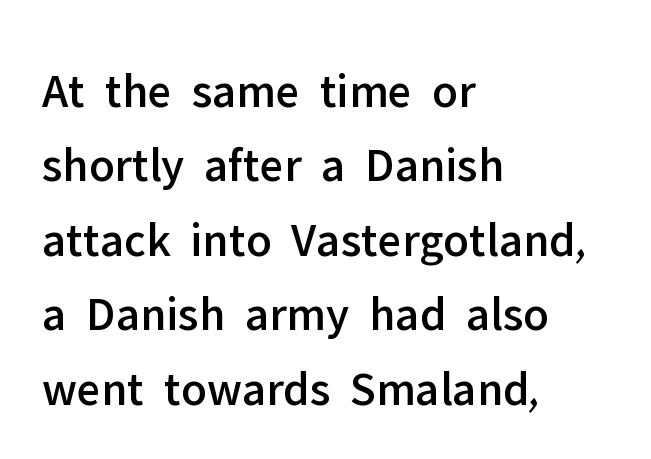
{"serif": "no", "italic": "no", "width": "normal", "stroke_contrast": "low", "x_height": "medium", "monospaced": "no", "underline": "no", "align": "left", "line_spacing": "normal", "line_spacing_ratio": 1.52, "letter_spacing": "normal", "letter_spacing_em": 0.0, "glyph_px": 49}
